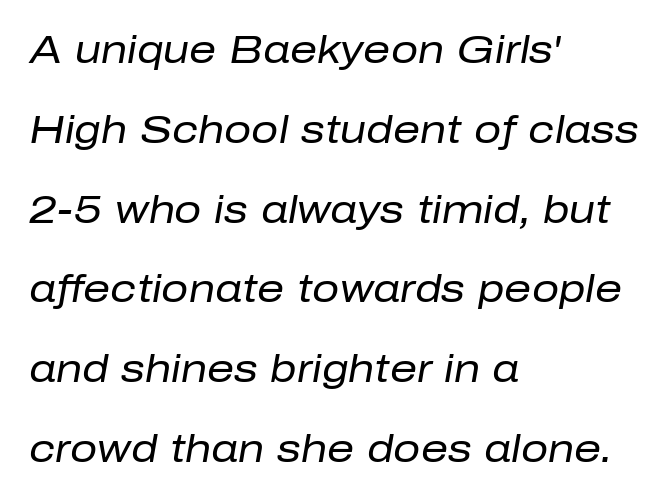
{"italic": "yes", "lean": "right", "slant_degrees": 10, "bold": "no", "weight": "regular", "width": "normal", "stroke_contrast": "low", "x_height": "medium", "monospaced": "no", "underline": "no", "align": "left", "line_spacing": "loose", "line_spacing_ratio": 2.1, "letter_spacing": "normal", "letter_spacing_em": 0.0, "glyph_px": 38}
